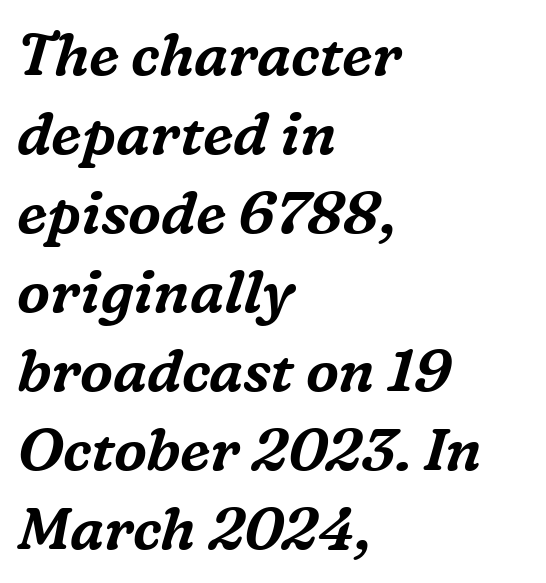
The image shows 59 px serif type, italic (leaning right); set left-aligned, normal line spacing (1.34x), normal letter spacing, not underlined; medium stroke contrast and a medium x-height.
